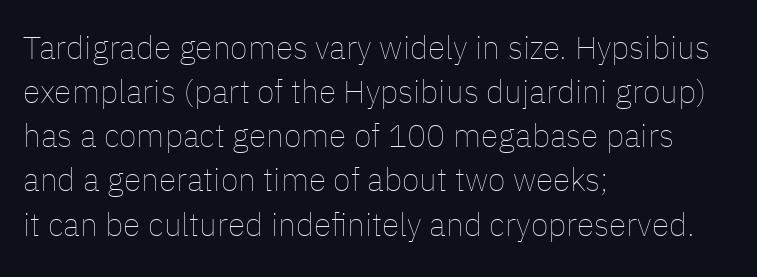
Q: Is the text bold? A: No.
Q: Is the text italic (slanted)? A: No, it is upright.
Q: Is the text underlined? A: No.
Q: How is the paragraph aligned? A: Left-aligned.
Q: Is the spacing between letters normal or unusually wide? A: Normal.
Q: Is the spacing between lines tight, normal or loose? A: Normal.
Q: Width (condensed, normal, or wide)? A: Normal.
Q: Stroke contrast? A: Low.
Q: x-height? A: Medium.
Q: Monospaced? A: No.
